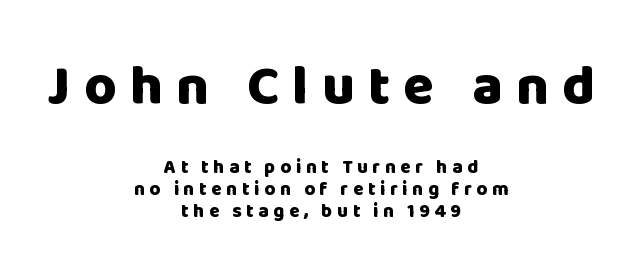
Q: Is the text bold? A: Yes.
Q: Is the text italic (slanted)? A: No, it is upright.
Q: Is the typeface a serif or a sans-serif typeface? A: Sans-serif.
Q: Is the text underlined? A: No.
Q: How is the paragraph aligned? A: Centered.
Q: Is the spacing between letters normal or unusually wide? A: Unusually wide.
Q: Which block of text is set in a larger size, the first (top) or the second (bottom)? A: The first (top) one.
Q: Width (condensed, normal, or wide)? A: Normal.
Q: Stroke contrast? A: Low.
Q: x-height? A: Large.
Q: Monospaced? A: No.
